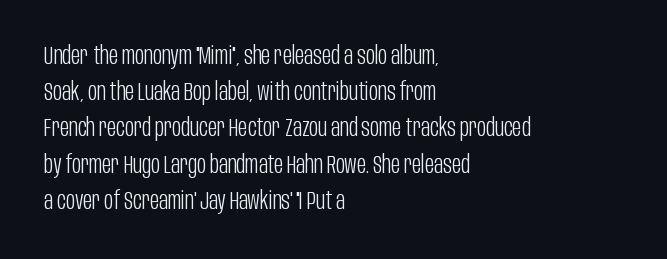
Q: Is the text bold? A: No.
Q: Is the text italic (slanted)? A: No, it is upright.
Q: Is the text underlined? A: No.
Q: How is the paragraph aligned? A: Left-aligned.
Q: Is the spacing between letters normal or unusually wide? A: Normal.
Q: Is the spacing between lines tight, normal or loose? A: Normal.
